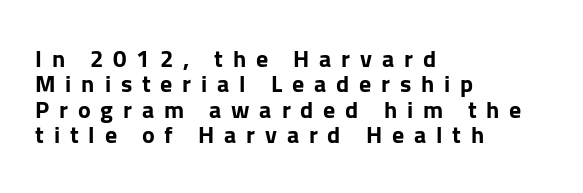
Check the space under the baseline: it is left empty. You can tell it's not italic because the verticals are truly vertical. The typesetting leans heavy: a genuine bold. Each line starts at the same left margin while the right side varies. The letterforms stand isolated, each surrounded by extra space. You could barely slide anything between these rows.
